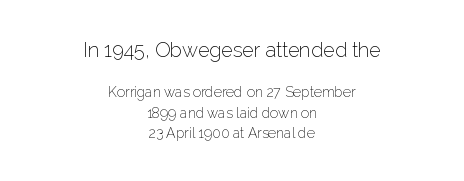
Q: Is the text bold? A: No.
Q: Is the text italic (slanted)? A: No, it is upright.
Q: Is the text underlined? A: No.
Q: How is the paragraph aligned? A: Centered.
Q: Is the spacing between letters normal or unusually wide? A: Normal.
Q: Is the spacing between lines tight, normal or loose? A: Normal.
Q: Which block of text is set in a larger size, the first (top) or the second (bottom)? A: The first (top) one.
